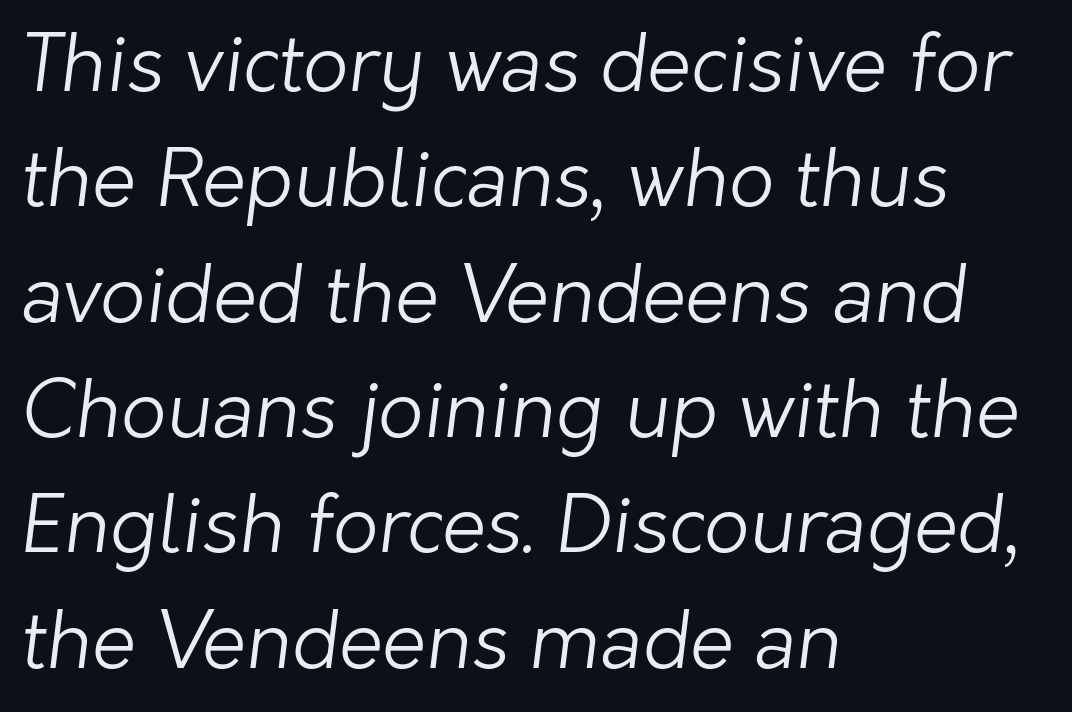
{"serif": "no", "bold": "no", "weight": "light", "width": "normal", "stroke_contrast": "low", "x_height": "medium", "monospaced": "no", "underline": "no", "align": "left", "line_spacing": "normal", "line_spacing_ratio": 1.46, "letter_spacing": "normal", "letter_spacing_em": 0.0, "glyph_px": 79}
